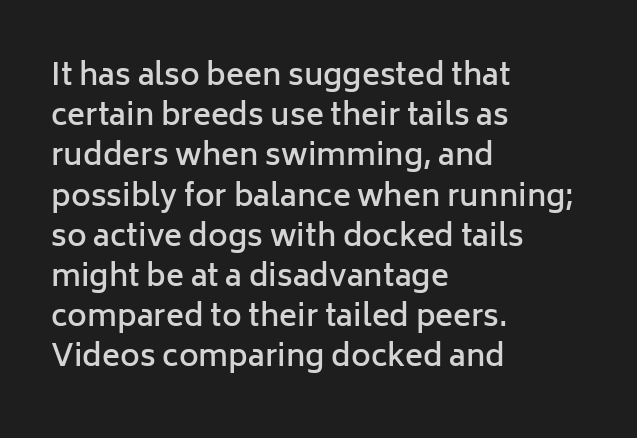
Regarding leading, the lines here are spaced in the standard way. Words float on clear page, feet unadorned. The typography opts for an upright posture over an oblique one. In terms of weight, the rendering is demibold, just under bold. In terms of letterspacing, this is plain default setting.
